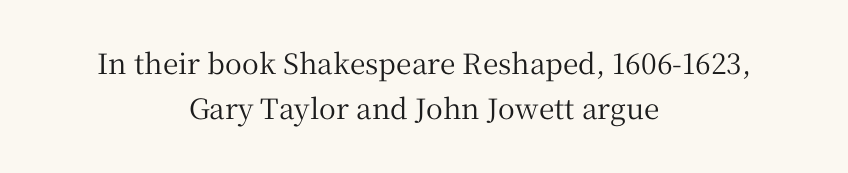
Q: Is the text italic (slanted)? A: No, it is upright.
Q: Is the typeface a serif or a sans-serif typeface? A: Serif.
Q: Is the text underlined? A: No.
Q: How is the paragraph aligned? A: Centered.
Q: Is the spacing between letters normal or unusually wide? A: Normal.
Q: Is the spacing between lines tight, normal or loose? A: Normal.
Q: Width (condensed, normal, or wide)? A: Normal.
Q: Stroke contrast? A: Medium.
Q: x-height? A: Medium.
Q: Monospaced? A: No.
